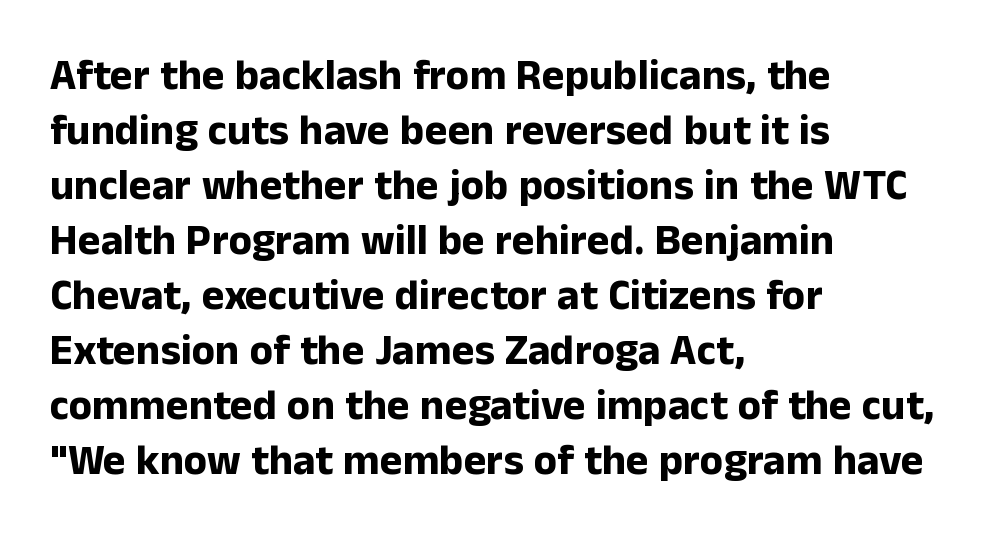
The typesetter chose a ragged-right arrangement here. The rendering uses natural spacing where letterforms have individual widths. Pretty heavy lettering here — definitely bold. The space directly below the letters is spotless. Classification — sans serif.
